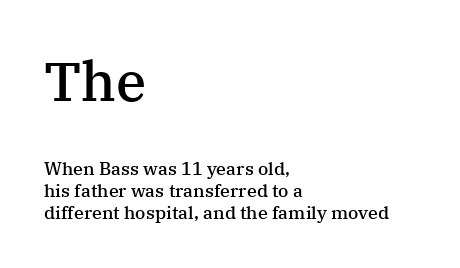
{"serif": "yes", "italic": "no", "bold": "semi", "weight": "semibold", "width": "normal", "stroke_contrast": "medium", "x_height": "medium", "monospaced": "no", "underline": "no", "align": "left", "line_spacing_ratio": 1.23, "letter_spacing": "normal", "letter_spacing_em": 0.0, "larger_block": "first", "size_ratio": 3.06, "glyph_px": 55}
